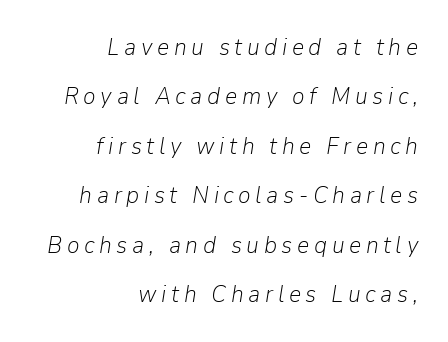
The image shows 24 px text type, italic (leaning right); set right-aligned, loose line spacing (2.06x), not underlined.
